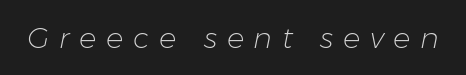
{"italic": "yes", "lean": "right", "slant_degrees": 11, "bold": "no", "weight": "light", "width": "normal", "stroke_contrast": "low", "x_height": "medium", "monospaced": "no", "underline": "no", "letter_spacing": "wide", "letter_spacing_em": 0.33, "glyph_px": 29}
